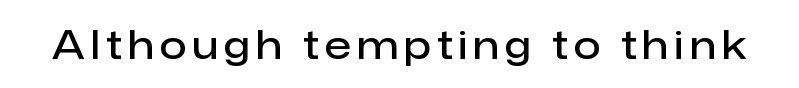
Q: Is the text bold? A: Semi-bold.
Q: Is the text italic (slanted)? A: No, it is upright.
Q: Is the typeface a serif or a sans-serif typeface? A: Sans-serif.
Q: Is the text underlined? A: No.
Q: Width (condensed, normal, or wide)? A: Normal.
Q: Stroke contrast? A: Low.
Q: x-height? A: Medium.
Q: Monospaced? A: No.
